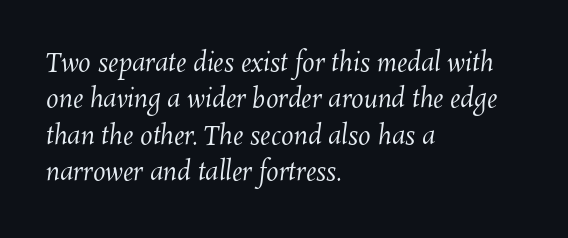
The image shows 25 px text type; set left-aligned, normal line spacing (1.46x), normal letter spacing, not underlined.
